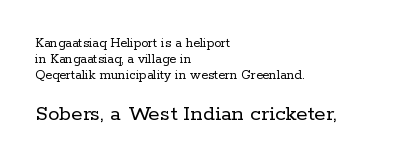
Q: Is the text bold? A: No.
Q: Is the text italic (slanted)? A: No, it is upright.
Q: Is the text underlined? A: No.
Q: How is the paragraph aligned? A: Left-aligned.
Q: Is the spacing between letters normal or unusually wide? A: Normal.
Q: Is the spacing between lines tight, normal or loose? A: Tight.
Q: Which block of text is set in a larger size, the first (top) or the second (bottom)? A: The second (bottom) one.
